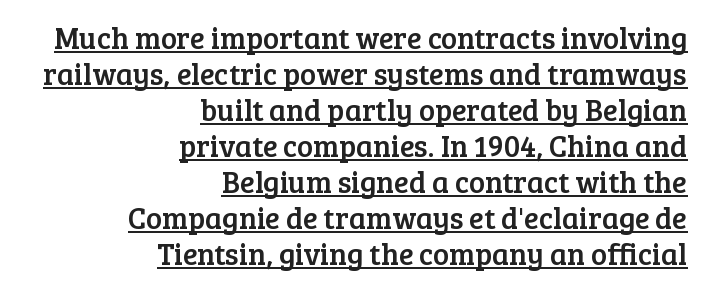
Q: Is the text italic (slanted)? A: No, it is upright.
Q: Is the typeface a serif or a sans-serif typeface? A: Serif.
Q: Is the text underlined? A: Yes.
Q: How is the paragraph aligned? A: Right-aligned.
Q: Is the spacing between letters normal or unusually wide? A: Normal.
Q: Width (condensed, normal, or wide)? A: Normal.
Q: Stroke contrast? A: Low.
Q: x-height? A: Medium.
Q: Monospaced? A: No.
